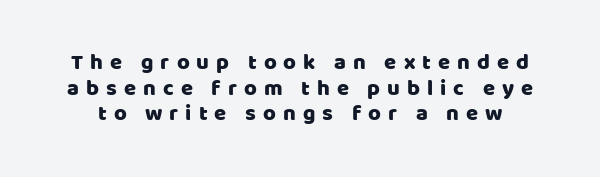
Every stem runs plumb, perpendicular to the baseline. Loose tracking; the words dissolve into strings of separated letters. Quick note: underline off.
